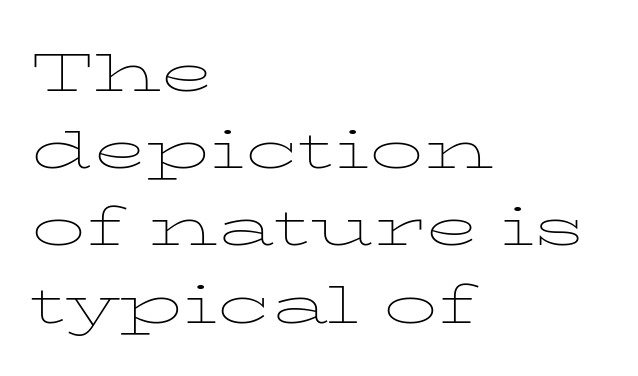
{"serif": "yes", "italic": "no", "bold": "no", "weight": "thin", "width": "wide", "stroke_contrast": "low", "x_height": "medium", "monospaced": "no", "underline": "no", "align": "left", "line_spacing": "normal", "line_spacing_ratio": 1.43, "letter_spacing": "normal", "letter_spacing_em": 0.0, "glyph_px": 54}
